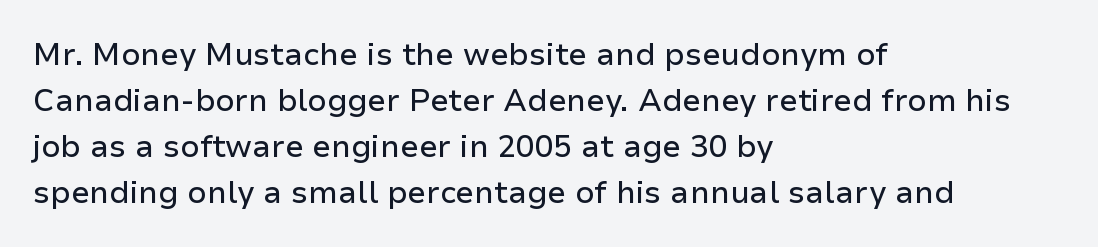
Q: Is the text italic (slanted)? A: No, it is upright.
Q: Is the typeface a serif or a sans-serif typeface? A: Sans-serif.
Q: Is the text underlined? A: No.
Q: How is the paragraph aligned? A: Left-aligned.
Q: Is the spacing between letters normal or unusually wide? A: Normal.
Q: Is the spacing between lines tight, normal or loose? A: Normal.
Q: Width (condensed, normal, or wide)? A: Normal.
Q: Stroke contrast? A: Low.
Q: x-height? A: Medium.
Q: Monospaced? A: No.
